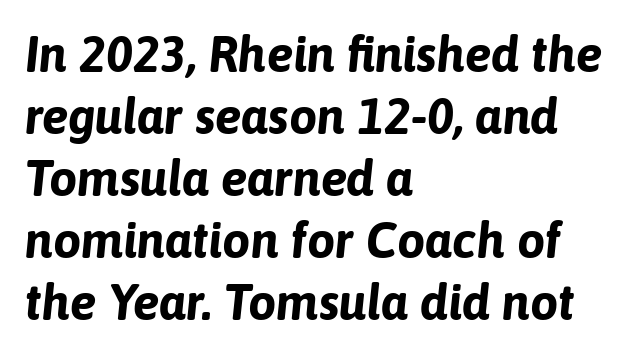
The image shows 50 px bold type, italic (leaning right); set left-aligned, line spacing 1.24x, normal letter spacing, not underlined; low stroke contrast and a medium x-height.
